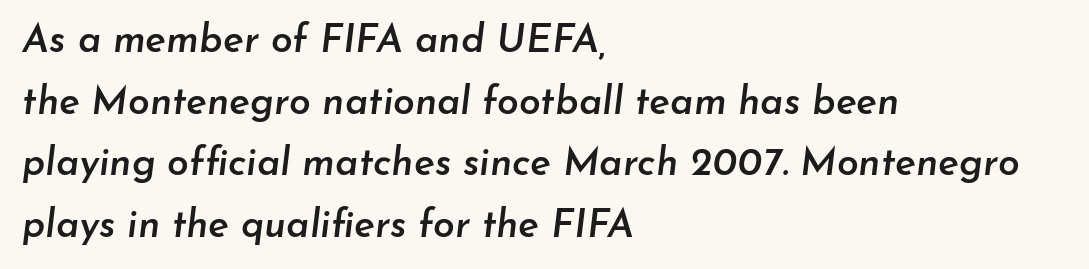
Caption: semibold face, moderately heavy strokes. Horizontal bands of white between lines are of average thickness. This is oblique type, the kind used for emphasis or titles. Quick note: underline off.
